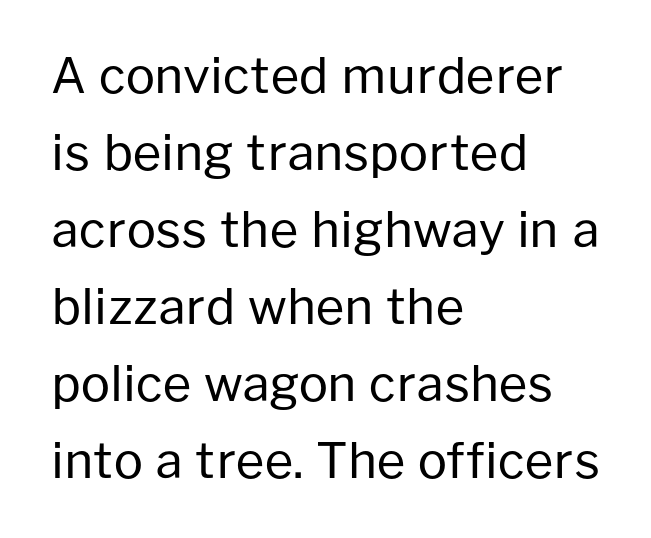
{"serif": "no", "italic": "no", "bold": "no", "weight": "regular", "width": "normal", "stroke_contrast": "low", "x_height": "medium", "monospaced": "no", "underline": "no", "align": "left", "line_spacing": "normal", "line_spacing_ratio": 1.57, "letter_spacing": "normal", "letter_spacing_em": 0.0, "glyph_px": 49}
